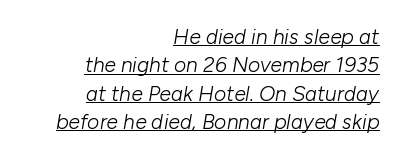
The image shows 21 px text type, italic (leaning right); set right-aligned, normal line spacing (1.35x), normal letter spacing, underlined.
